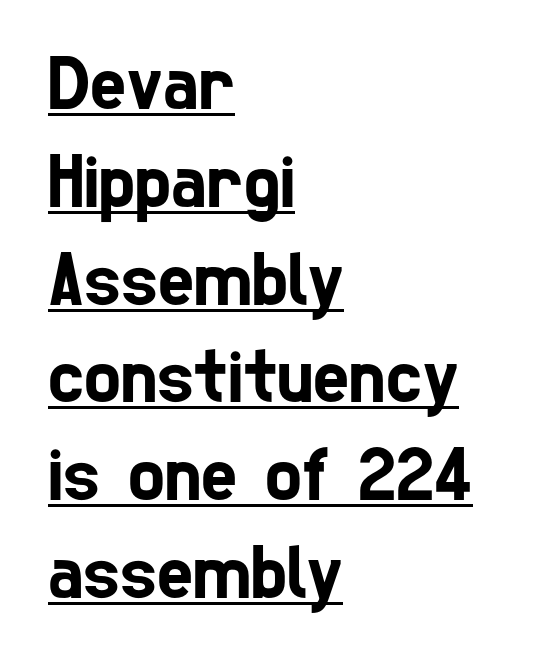
The image shows 77 px condensed sans-serif type; set left-aligned, normal line spacing (1.27x), normal letter spacing, underlined; low stroke contrast and a medium x-height.
